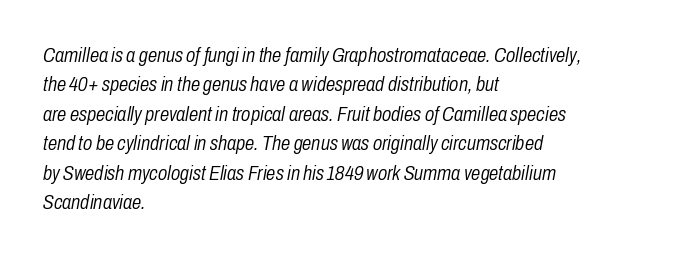
No extra tracking has been applied to these lines. These lines were composed using italics. Weight: regular or lighter. Honestly, there is no underline to notice here at all. The passage is arranged the way most books set body copy — flush left. This block has exactly the height ordinary leading produces.
